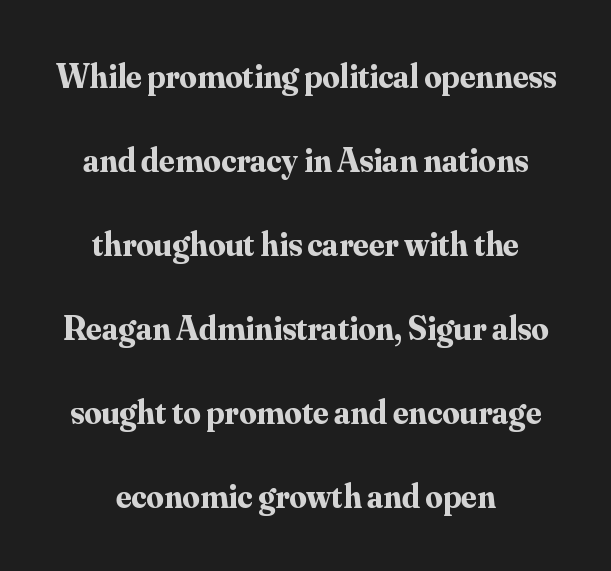
{"serif": "yes", "italic": "no", "bold": "yes", "weight": "bold", "width": "normal", "stroke_contrast": "medium", "x_height": "small", "monospaced": "no", "underline": "no", "align": "center", "line_spacing": "loose", "line_spacing_ratio": 2.47, "letter_spacing": "normal", "letter_spacing_em": 0.0, "glyph_px": 34}
